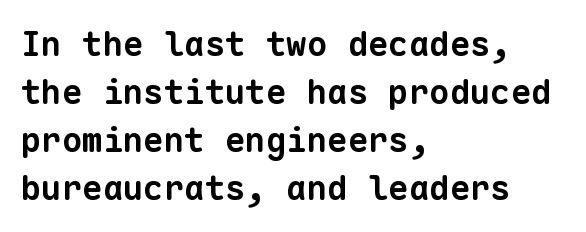
The image shows 34 px bold sans-serif type, monospaced; set left-aligned, normal line spacing (1.41x), normal letter spacing, not underlined; low stroke contrast and a medium x-height.
